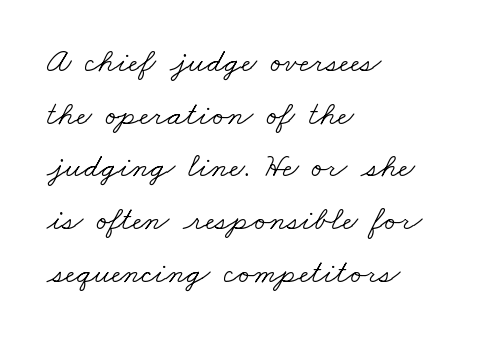
{"serif": "yes", "bold": "no", "weight": "light", "width": "wide", "stroke_contrast": "low", "x_height": "small", "monospaced": "no", "underline": "no", "align": "left", "line_spacing": "normal", "line_spacing_ratio": 1.55, "letter_spacing": "normal", "letter_spacing_em": 0.0, "glyph_px": 34}
